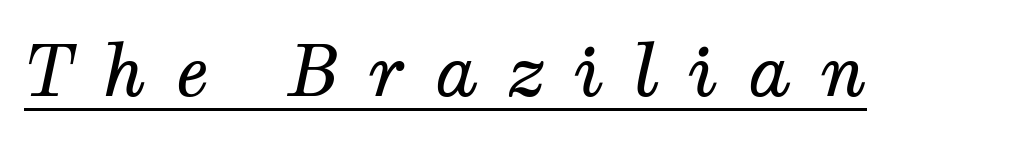
The text carries the slant typical of an italic or oblique font. Check the space under the baseline: a stroke is drawn there. Yep, those are serifs on the letters. No heavy texture on the line: the type isn't bold. Note the varied advance widths — an 'i' is clearly narrower than an 'm'.
